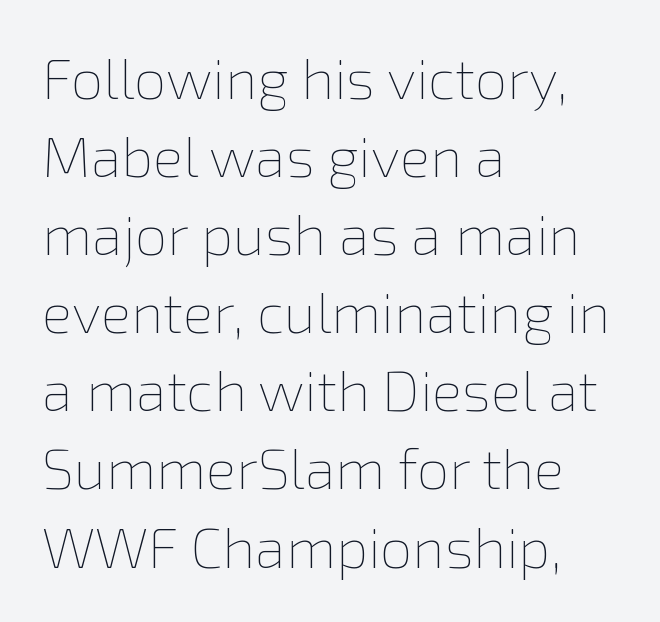
The image shows 57 px thin type, upright; set left-aligned, normal line spacing (1.37x), normal letter spacing, not underlined; a medium x-height.
